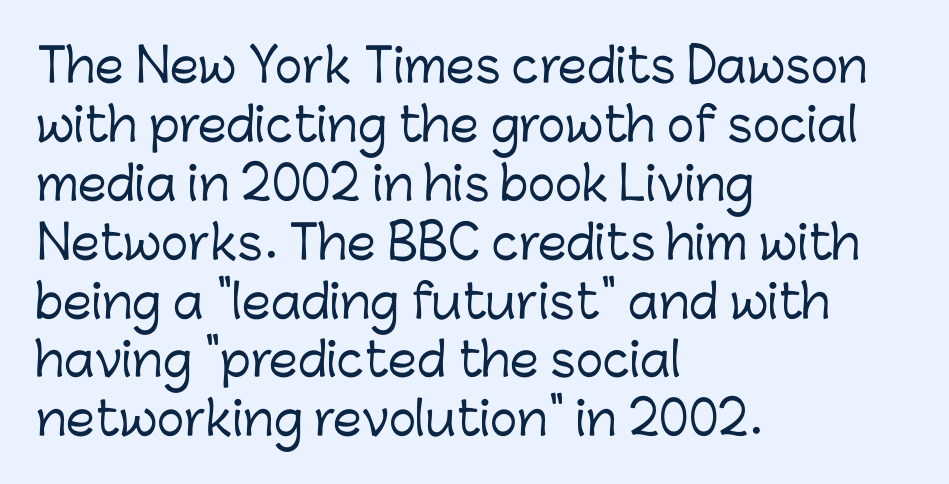
{"serif": "no", "italic": "no", "width": "normal", "stroke_contrast": "low", "x_height": "medium", "monospaced": "no", "underline": "no", "align": "left", "line_spacing": "normal", "line_spacing_ratio": 1.28, "letter_spacing": "normal", "letter_spacing_em": 0.0, "glyph_px": 46}
